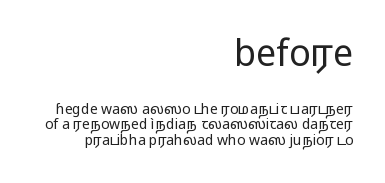
A typesetter would mark this as roman, not italic. Caption: face not bold, strokes unweighted. Serif or sans? Sans — the stroke terminals are bare. You could not count columns in this text — the font is proportionally spaced. Caption: standard tracking, unaltered. The passage shown stacks its lines with hardly any gap.
